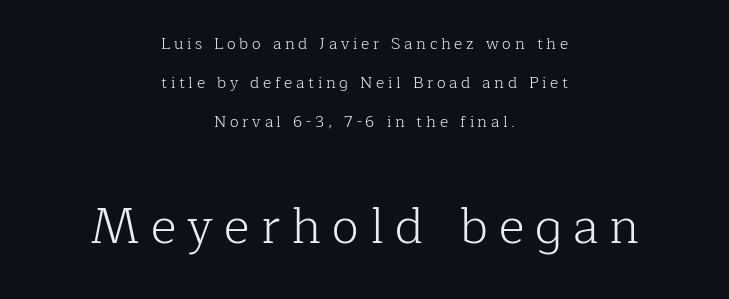
The image shows 49 px light serif type, upright; set centered, loose line spacing (2.44x), unusually wide letter spacing (+0.23 em), not underlined; the second (bottom) block is 3.06x larger; low stroke contrast and a medium x-height.
